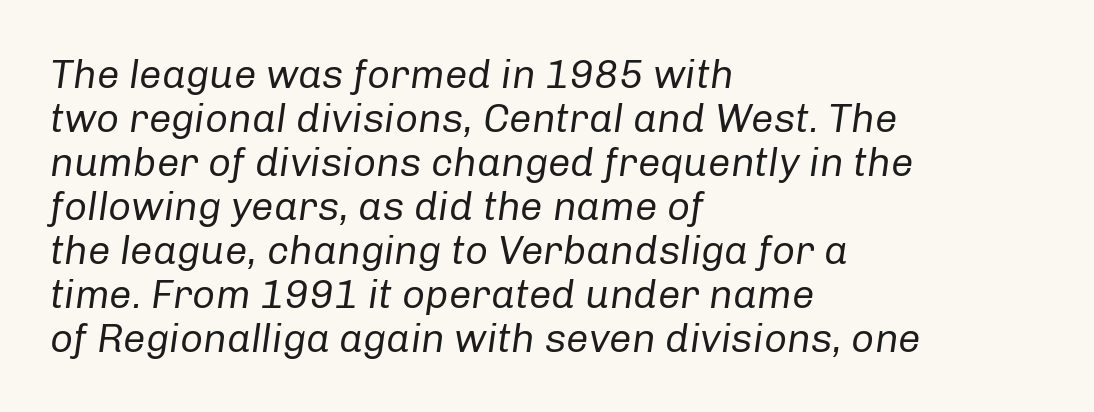
The image shows 40 px regular-weight type, italic (leaning right); set left-aligned, tight line spacing (1.1x), normal letter spacing, not underlined; low stroke contrast and a medium x-height.
